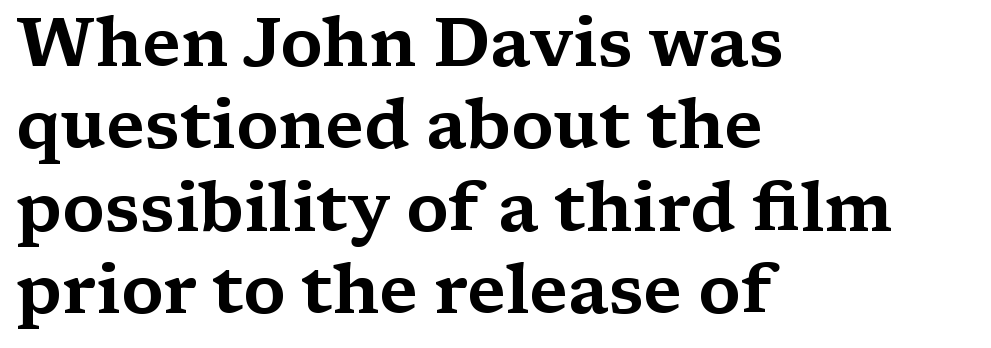
The image shows 68 px wide serif type, upright; set left-aligned, line spacing 1.21x, normal letter spacing, not underlined; medium stroke contrast and a medium x-height.
